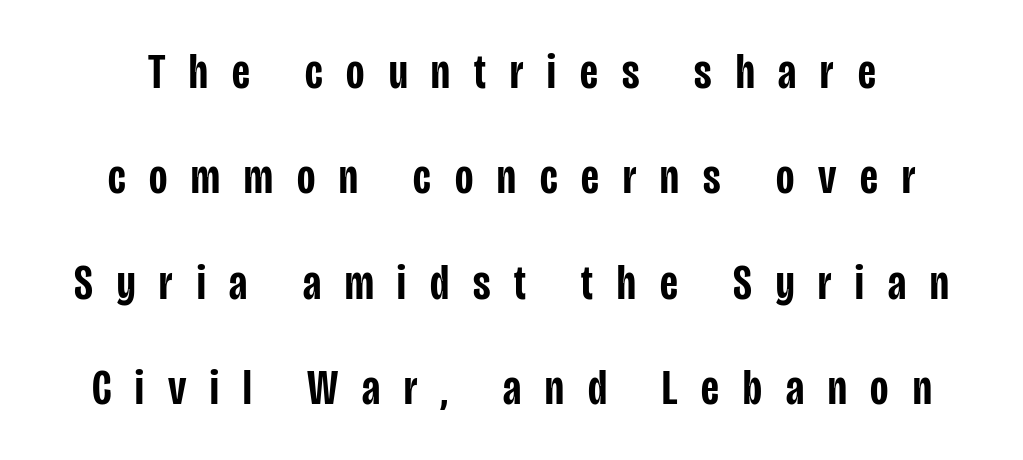
Q: Is the text bold? A: Semi-bold.
Q: Is the text italic (slanted)? A: No, it is upright.
Q: Is the typeface a serif or a sans-serif typeface? A: Sans-serif.
Q: Is the text underlined? A: No.
Q: Is the spacing between letters normal or unusually wide? A: Unusually wide.
Q: Is the spacing between lines tight, normal or loose? A: Loose.
Q: Width (condensed, normal, or wide)? A: Condensed.
Q: Stroke contrast? A: Low.
Q: x-height? A: Large.
Q: Monospaced? A: No.
